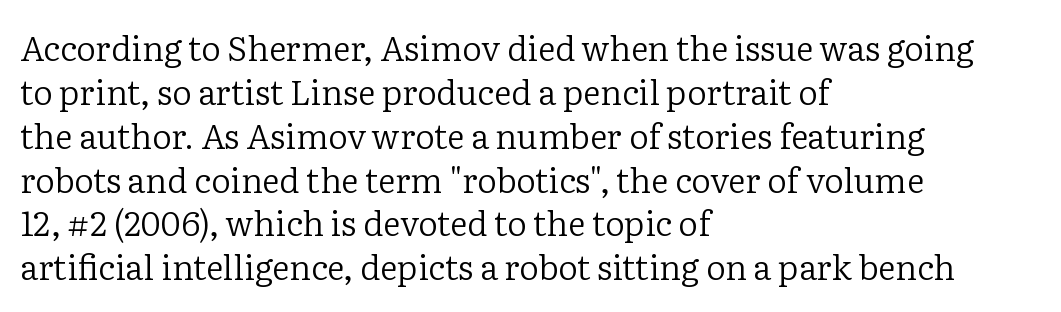
The image shows 34 px regular-weight serif type, upright; set left-aligned, normal line spacing (1.29x), normal letter spacing, not underlined; low stroke contrast and a medium x-height.
